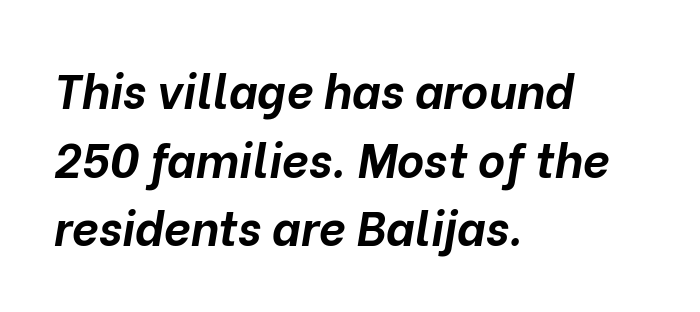
{"italic": "yes", "lean": "right", "slant_degrees": 10, "bold": "yes", "weight": "bold", "width": "normal", "stroke_contrast": "low", "x_height": "medium", "monospaced": "no", "underline": "no", "align": "left", "line_spacing": "normal", "line_spacing_ratio": 1.46, "letter_spacing": "normal", "letter_spacing_em": 0.0, "glyph_px": 47}
